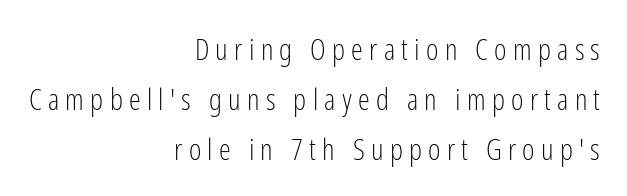
Q: Is the text bold? A: No.
Q: Is the text italic (slanted)? A: No, it is upright.
Q: Is the typeface a serif or a sans-serif typeface? A: Sans-serif.
Q: Is the text underlined? A: No.
Q: How is the paragraph aligned? A: Right-aligned.
Q: Is the spacing between letters normal or unusually wide? A: Unusually wide.
Q: Is the spacing between lines tight, normal or loose? A: Normal.
Q: Width (condensed, normal, or wide)? A: Condensed.
Q: Stroke contrast? A: Low.
Q: x-height? A: Medium.
Q: Monospaced? A: No.
